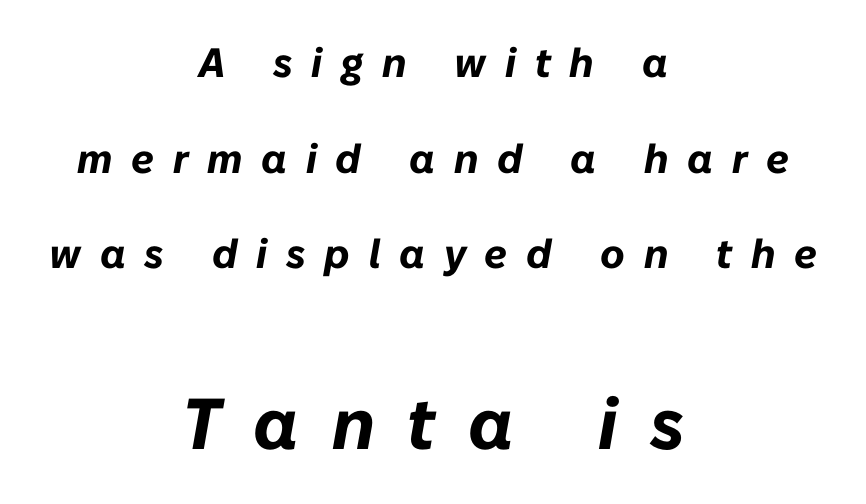
Q: Is the text bold? A: Yes.
Q: Is the text italic (slanted)? A: Yes, it leans right by about 10 degrees.
Q: Is the text underlined? A: No.
Q: How is the paragraph aligned? A: Centered.
Q: Is the spacing between letters normal or unusually wide? A: Unusually wide.
Q: Is the spacing between lines tight, normal or loose? A: Loose.
Q: Which block of text is set in a larger size, the first (top) or the second (bottom)? A: The second (bottom) one.
Q: Width (condensed, normal, or wide)? A: Normal.
Q: Stroke contrast? A: Low.
Q: x-height? A: Medium.
Q: Monospaced? A: No.
